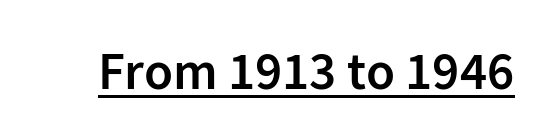
The face used here is proportionally spaced, like ordinary book or web type. The glyphs have the mass of a demibold cut, below bold. The typesetter has applied underlining to the passage shown. I'd call this a sans setting — the letters go barefoot.
